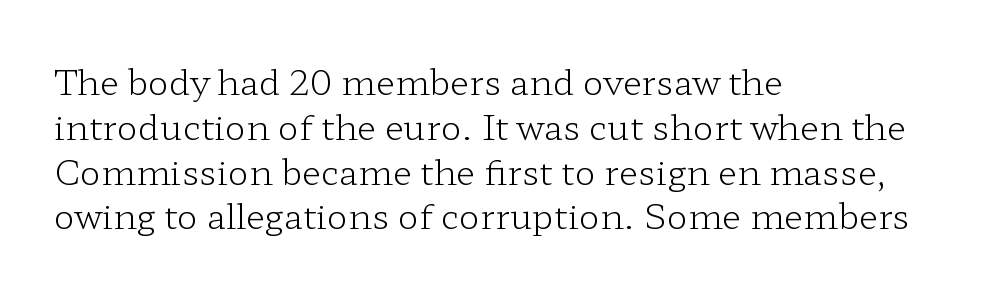
Q: Is the text bold? A: No.
Q: Is the text italic (slanted)? A: No, it is upright.
Q: Is the typeface a serif or a sans-serif typeface? A: Serif.
Q: Is the text underlined? A: No.
Q: How is the paragraph aligned? A: Left-aligned.
Q: Is the spacing between letters normal or unusually wide? A: Normal.
Q: Is the spacing between lines tight, normal or loose? A: Normal.
Q: Width (condensed, normal, or wide)? A: Wide.
Q: Stroke contrast? A: Low.
Q: x-height? A: Medium.
Q: Monospaced? A: No.
